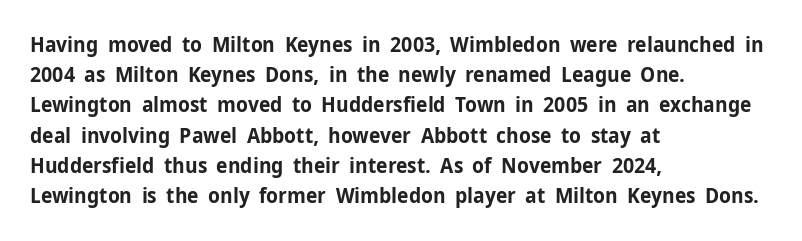
Emphasis by weight is at full strength: bold. Compared with typical body copy, the letter spacing here is the same. The passage shown is not underscored anywhere. Each new line begins a customary step beneath the previous one.
